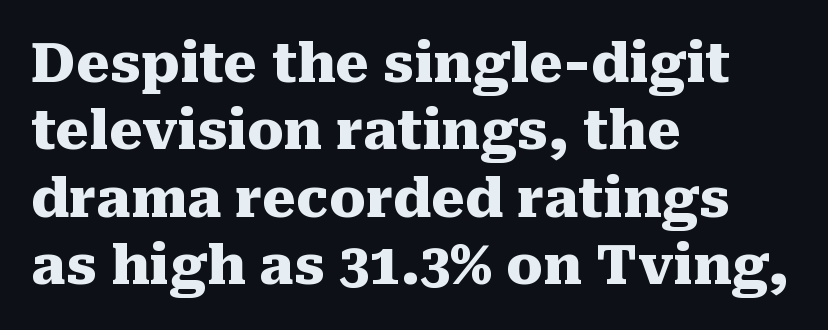
Q: Is the text bold? A: Yes.
Q: Is the text italic (slanted)? A: No, it is upright.
Q: Is the typeface a serif or a sans-serif typeface? A: Serif.
Q: Is the text underlined? A: No.
Q: How is the paragraph aligned? A: Left-aligned.
Q: Is the spacing between letters normal or unusually wide? A: Normal.
Q: Is the spacing between lines tight, normal or loose? A: Normal.
Q: Width (condensed, normal, or wide)? A: Normal.
Q: Stroke contrast? A: Medium.
Q: x-height? A: Medium.
Q: Monospaced? A: No.
